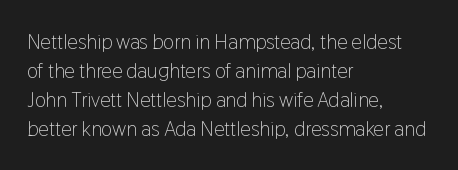
{"italic": "no", "bold": "no", "underline": "no", "align": "left", "line_spacing": "normal", "line_spacing_ratio": 1.38, "letter_spacing": "normal", "letter_spacing_em": 0.0, "glyph_px": 21}
